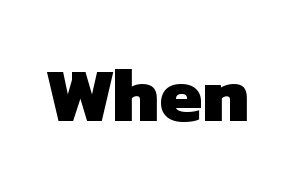
The typesetting leans heavy: a genuine bold. Type style note: lacks serifs. The letters advance in unequal steps, a hallmark of proportional type. Unmarked baselines from the first word to the last. Characters follow at the spacing the type designer built in.
